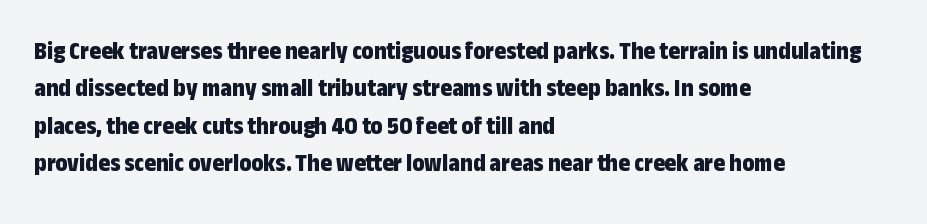
Q: Is the text bold? A: Yes.
Q: Is the text italic (slanted)? A: No, it is upright.
Q: Is the text underlined? A: No.
Q: How is the paragraph aligned? A: Left-aligned.
Q: Is the spacing between letters normal or unusually wide? A: Normal.
Q: Is the spacing between lines tight, normal or loose? A: Normal.
